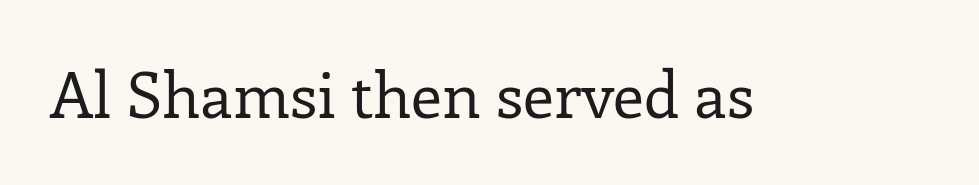
{"serif": "yes", "italic": "no", "bold": "no", "weight": "regular", "width": "normal", "stroke_contrast": "low", "x_height": "medium", "monospaced": "no", "underline": "no", "letter_spacing": "normal", "letter_spacing_em": 0.0, "glyph_px": 63}
